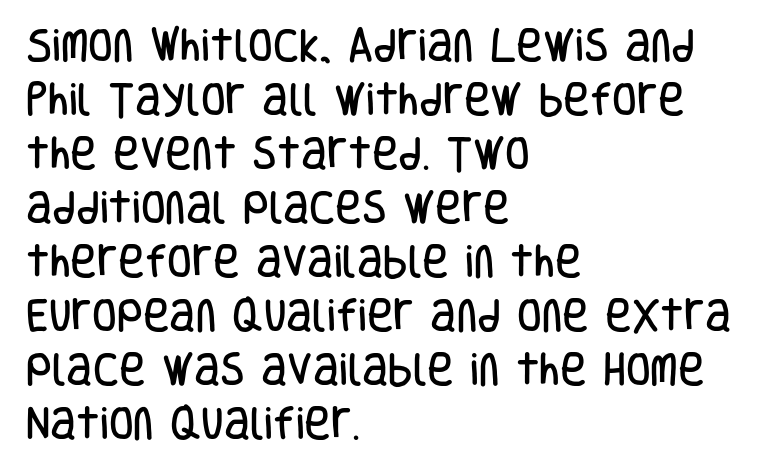
The rendering keeps characters at their native spacing. The passage shown stacks its lines at a standard gap. The passage shown is typed in a proportional face where columns would drift. The glyphs are unaccompanied by any horizontal stroke below them. The rendering shows plain stroke endings on the letterforms — a sans-serif design. Compared with a centered layout, this one pins lines to the left instead.
